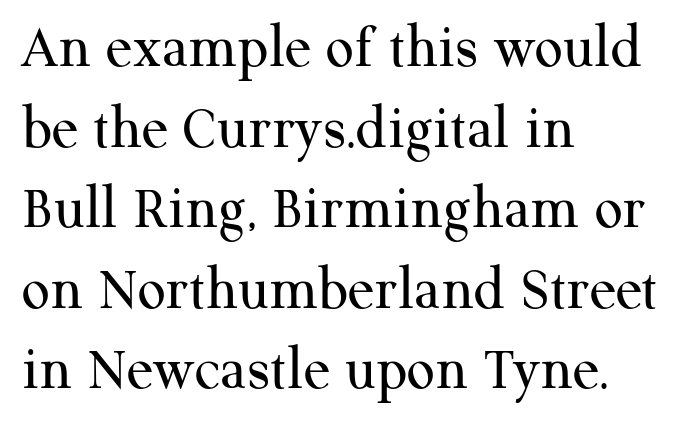
Alignment: flush left. Beneath every word, the page is bare. This block has exactly the height ordinary leading produces. Here the designer chose a conventional face with non-uniform glyph widths. The passage shown is not bold in any degree. The letters sit at their default tracking, neither squeezed nor spread.
